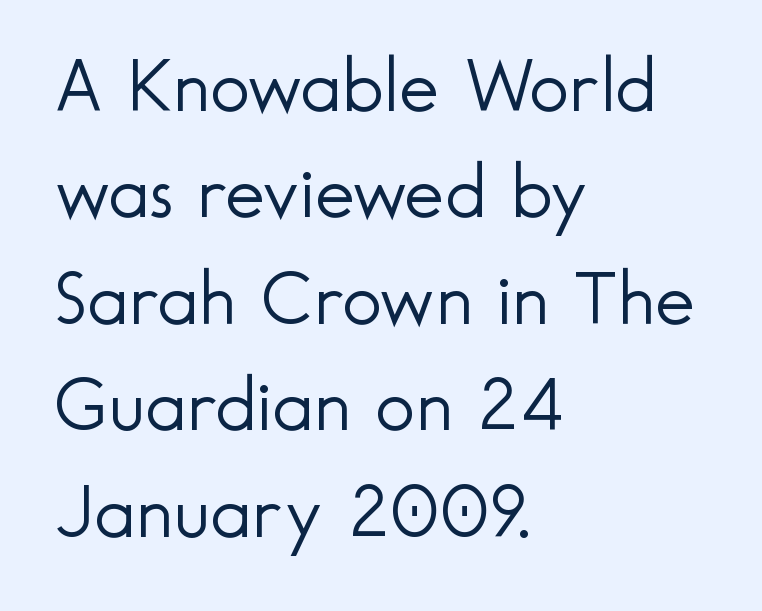
The image shows 76 px light sans-serif type, upright; set left-aligned, normal line spacing (1.4x), normal letter spacing, not underlined; a small x-height.
